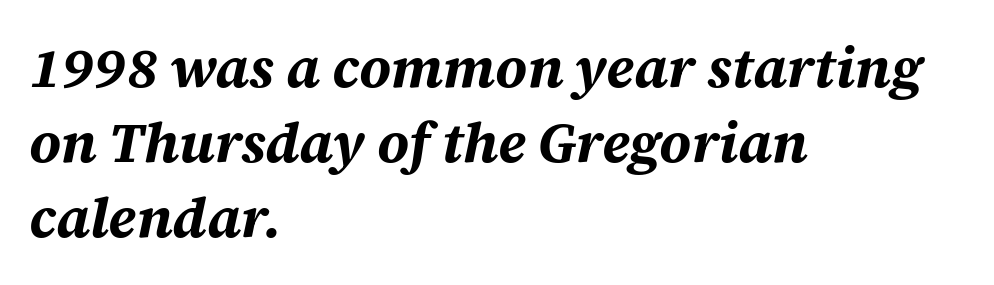
Q: Is the text bold? A: Yes.
Q: Is the text italic (slanted)? A: Yes, it leans right by about 12 degrees.
Q: Is the text underlined? A: No.
Q: How is the paragraph aligned? A: Left-aligned.
Q: Is the spacing between letters normal or unusually wide? A: Normal.
Q: Is the spacing between lines tight, normal or loose? A: Normal.
Q: Width (condensed, normal, or wide)? A: Normal.
Q: Stroke contrast? A: Medium.
Q: x-height? A: Large.
Q: Monospaced? A: No.
